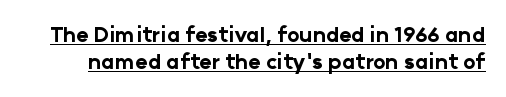
{"italic": "no", "bold": "yes", "underline": "yes", "line_spacing": "normal", "line_spacing_ratio": 1.3, "letter_spacing": "normal", "letter_spacing_em": 0.0, "glyph_px": 21}
